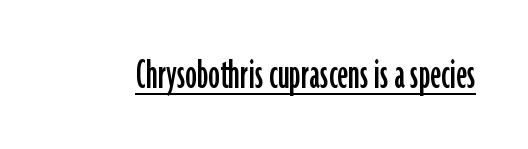
{"serif": "no", "italic": "no", "width": "condensed", "stroke_contrast": "low", "x_height": "medium", "monospaced": "no", "underline": "yes", "letter_spacing": "normal", "letter_spacing_em": 0.0, "glyph_px": 46}
